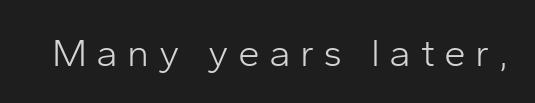
Q: Is the text bold? A: No.
Q: Is the text italic (slanted)? A: No, it is upright.
Q: Is the typeface a serif or a sans-serif typeface? A: Sans-serif.
Q: Is the text underlined? A: No.
Q: Is the spacing between letters normal or unusually wide? A: Unusually wide.
Q: Width (condensed, normal, or wide)? A: Normal.
Q: Stroke contrast? A: Low.
Q: x-height? A: Medium.
Q: Monospaced? A: No.
